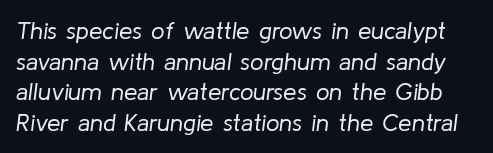
The image shows 24 px text type, italic (leaning right); set normal line spacing (1.28x), normal letter spacing, not underlined.
